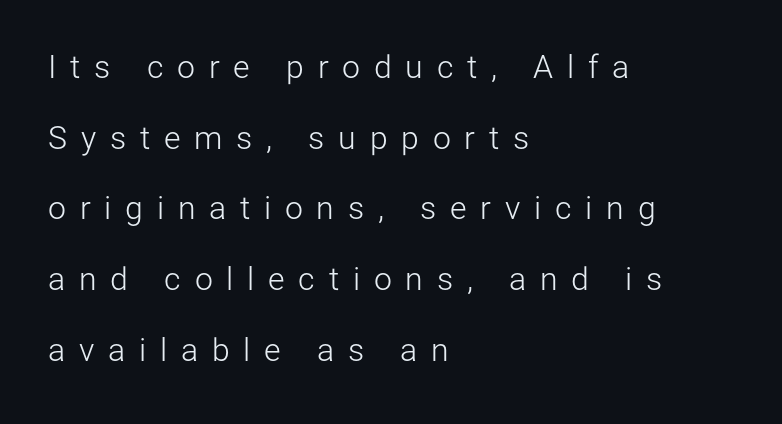
Q: Is the text bold? A: No.
Q: Is the text italic (slanted)? A: No, it is upright.
Q: Is the typeface a serif or a sans-serif typeface? A: Sans-serif.
Q: Is the text underlined? A: No.
Q: How is the paragraph aligned? A: Left-aligned.
Q: Is the spacing between letters normal or unusually wide? A: Unusually wide.
Q: Is the spacing between lines tight, normal or loose? A: Loose.
Q: Width (condensed, normal, or wide)? A: Normal.
Q: Stroke contrast? A: Low.
Q: x-height? A: Medium.
Q: Monospaced? A: No.
